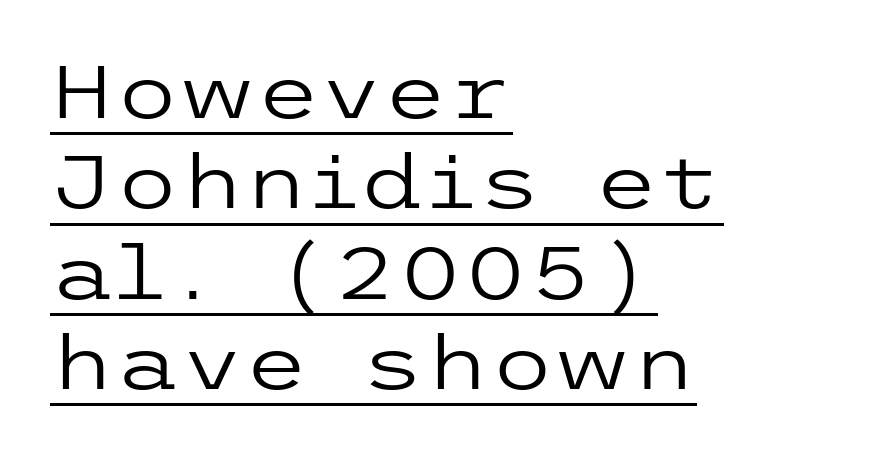
The paragraph shown leans on its left margin. A rule runs beneath these lines of type. Caption: face not bold, strokes unweighted. The letters sit at their default tracking, neither squeezed nor spread.
